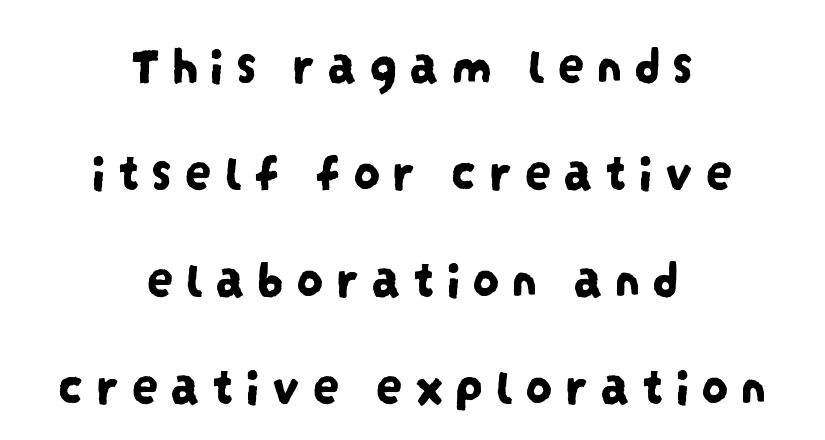
Do the characters align in a grid? No, the font is proportional. Are there feet on the stems? There aren't — it's a sans. If you folded the block vertically in half, each line would mirror itself in length. Here the glyphs are tracked loosely, breaking word shapes into spaced letters.
